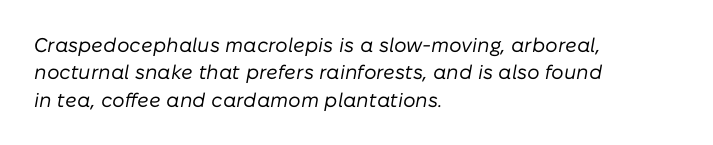
Q: Is the text bold? A: No.
Q: Is the text italic (slanted)? A: Yes, it leans right by about 10 degrees.
Q: Is the text underlined? A: No.
Q: How is the paragraph aligned? A: Left-aligned.
Q: Is the spacing between letters normal or unusually wide? A: Normal.
Q: Is the spacing between lines tight, normal or loose? A: Normal.
